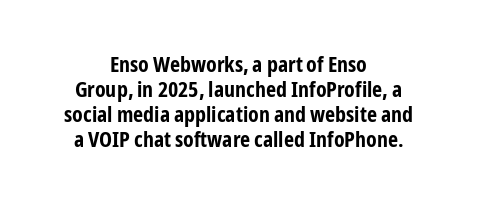
The image shows 22 px bold type, upright; set centered, tight line spacing (1.14x), normal letter spacing, not underlined.
